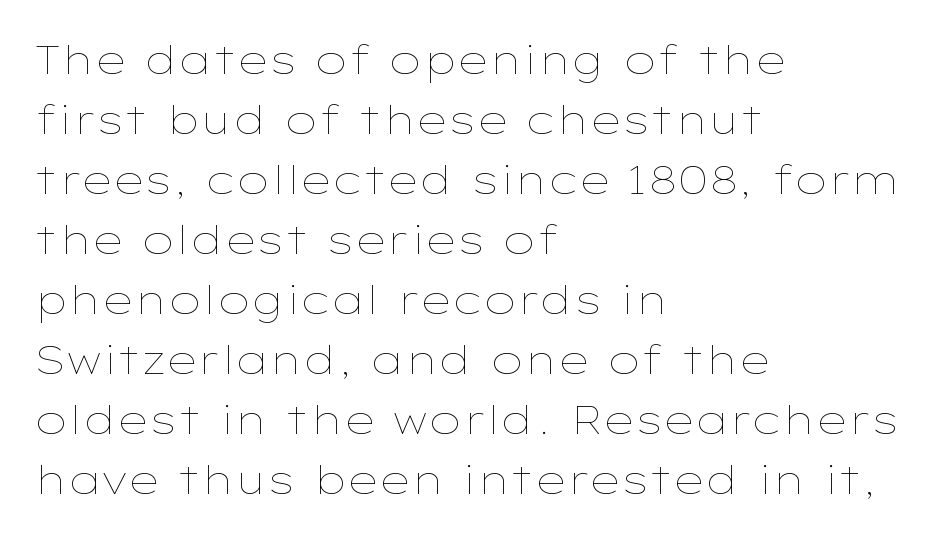
{"italic": "no", "bold": "no", "weight": "thin", "width": "wide", "stroke_contrast": "low", "x_height": "medium", "monospaced": "no", "underline": "no", "align": "left", "line_spacing": "normal", "line_spacing_ratio": 1.5, "letter_spacing": "normal", "letter_spacing_em": 0.0, "glyph_px": 40}
